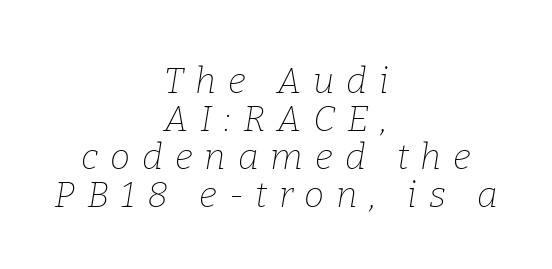
The image shows 36 px thin serif type, italic (leaning right); set centered, tight line spacing (1.06x), unusually wide letter spacing (+0.33 em), not underlined; low stroke contrast and a medium x-height.
